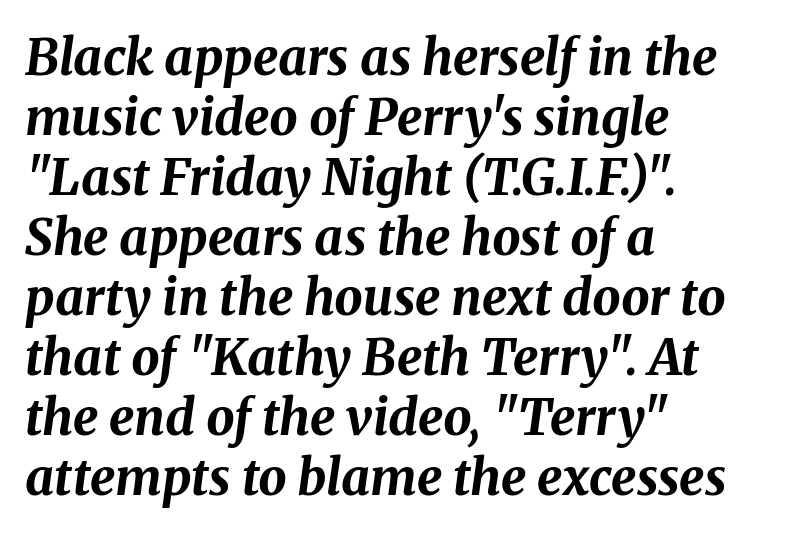
Q: Is the text bold? A: Yes.
Q: Is the text italic (slanted)? A: Yes, it leans right by about 8 degrees.
Q: Is the text underlined? A: No.
Q: How is the paragraph aligned? A: Left-aligned.
Q: Is the spacing between letters normal or unusually wide? A: Normal.
Q: Width (condensed, normal, or wide)? A: Normal.
Q: Stroke contrast? A: Medium.
Q: x-height? A: Medium.
Q: Monospaced? A: No.
